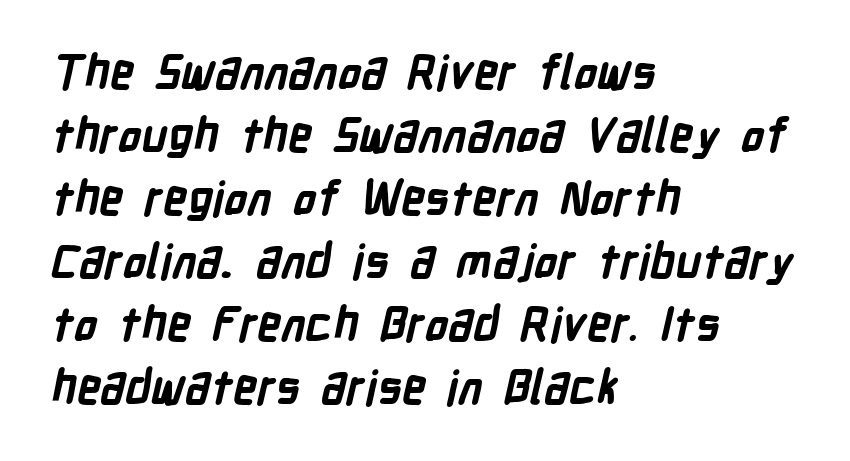
{"serif": "no", "bold": "yes", "weight": "bold", "width": "condensed", "stroke_contrast": "low", "x_height": "medium", "monospaced": "no", "underline": "no", "align": "left", "line_spacing": "normal", "line_spacing_ratio": 1.34, "letter_spacing": "normal", "letter_spacing_em": 0.0, "glyph_px": 47}
